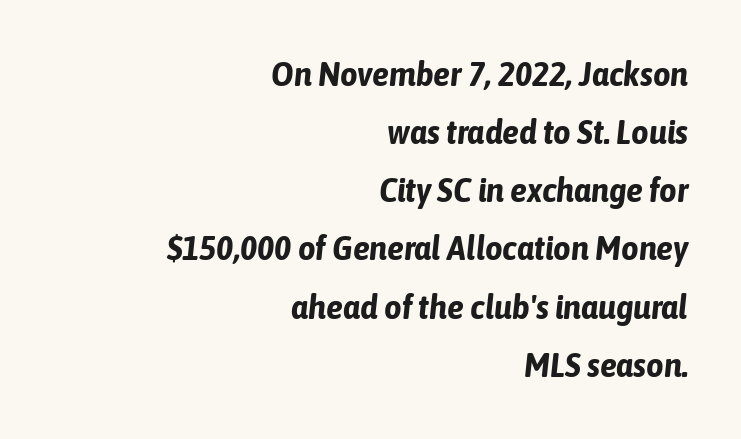
The strip under each line holds only bare page. What weight is shown? A full bold with thick strokes. You can tell it's italic because the verticals aren't actually vertical. Short note: letters normally spaced. The face used here is proportionally spaced, like ordinary book or web type.
